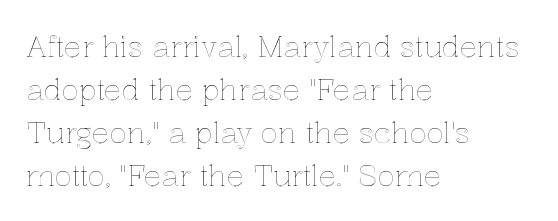
The image shows 29 px text type, upright; set left-aligned, normal line spacing (1.48x), normal letter spacing, not underlined; a medium x-height.
